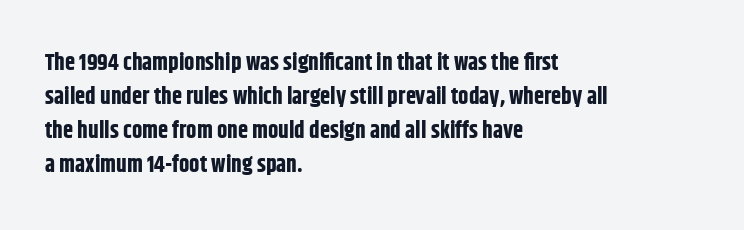
Q: Is the text bold? A: Yes.
Q: Is the text italic (slanted)? A: No, it is upright.
Q: Is the text underlined? A: No.
Q: How is the paragraph aligned? A: Left-aligned.
Q: Is the spacing between letters normal or unusually wide? A: Normal.
Q: Is the spacing between lines tight, normal or loose? A: Normal.
